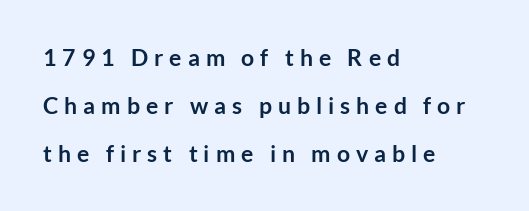
The image shows 23 px bold type, upright; set left-aligned, loose line spacing (2.09x), unusually wide letter spacing (+0.26 em), not underlined.
